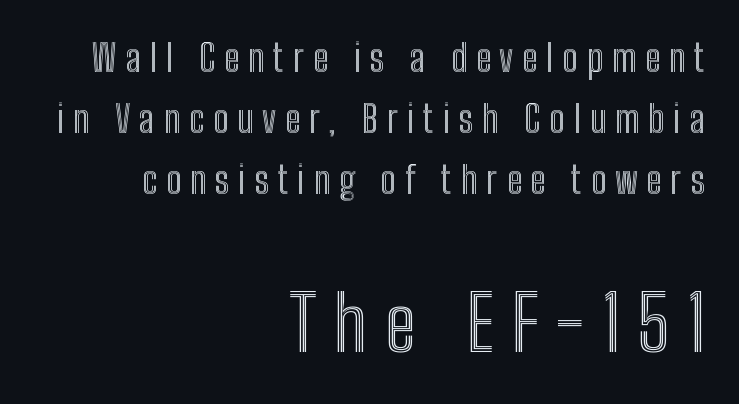
The image shows 76 px condensed type, upright; set right-aligned, normal line spacing (1.6x), unusually wide letter spacing (+0.23 em), not underlined; the second (bottom) block is 2.0x larger; a medium x-height.
